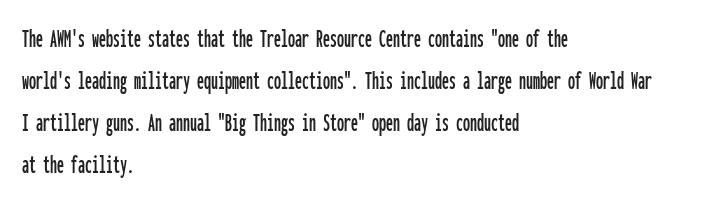
Q: Is the text italic (slanted)? A: No, it is upright.
Q: Is the typeface a serif or a sans-serif typeface? A: Sans-serif.
Q: Is the text underlined? A: No.
Q: How is the paragraph aligned? A: Left-aligned.
Q: Is the spacing between letters normal or unusually wide? A: Normal.
Q: Is the spacing between lines tight, normal or loose? A: Normal.
Q: Width (condensed, normal, or wide)? A: Condensed.
Q: Stroke contrast? A: Low.
Q: x-height? A: Medium.
Q: Monospaced? A: Yes.
